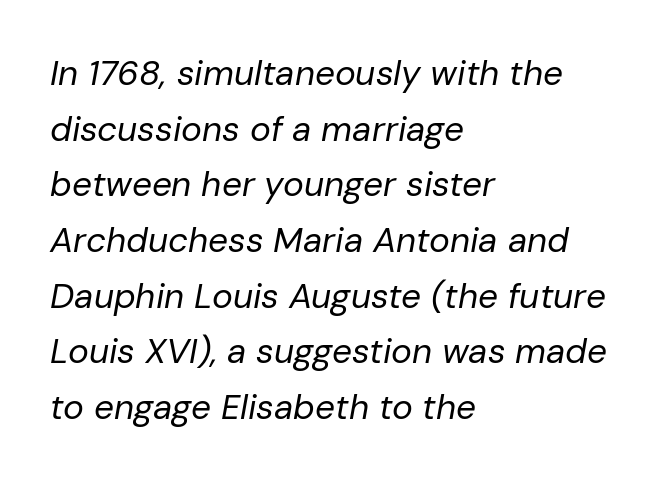
Q: Is the text bold? A: No.
Q: Is the text italic (slanted)? A: Yes, it leans right by about 10 degrees.
Q: Is the text underlined? A: No.
Q: How is the paragraph aligned? A: Left-aligned.
Q: Is the spacing between letters normal or unusually wide? A: Normal.
Q: Is the spacing between lines tight, normal or loose? A: Normal.
Q: Width (condensed, normal, or wide)? A: Normal.
Q: Stroke contrast? A: Low.
Q: x-height? A: Medium.
Q: Monospaced? A: No.
